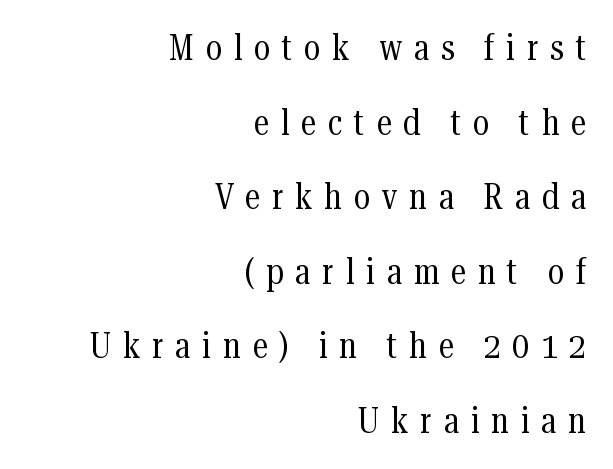
Q: Is the text bold? A: No.
Q: Is the text italic (slanted)? A: No, it is upright.
Q: Is the typeface a serif or a sans-serif typeface? A: Serif.
Q: Is the text underlined? A: No.
Q: How is the paragraph aligned? A: Right-aligned.
Q: Is the spacing between letters normal or unusually wide? A: Unusually wide.
Q: Is the spacing between lines tight, normal or loose? A: Loose.
Q: Width (condensed, normal, or wide)? A: Condensed.
Q: Stroke contrast? A: Medium.
Q: x-height? A: Medium.
Q: Monospaced? A: No.
